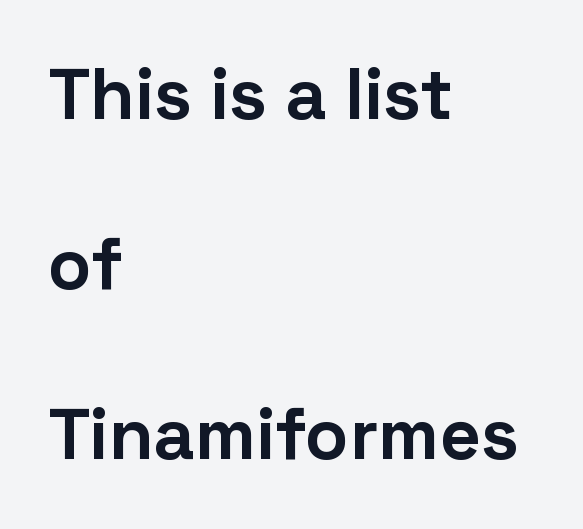
Tall strokes in this sample are plumb rather than angled. The text was rendered using a sans face with plain stroke endings. I'd describe the lettering as bold — thick and assertive. Is the block centered? No — it sits flush against the left margin. The area under the type is left untouched. No extra tracking has been applied to these lines.
